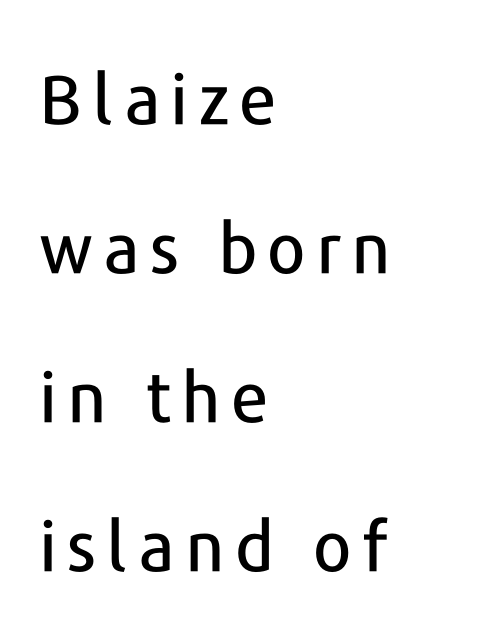
{"serif": "no", "italic": "no", "width": "normal", "stroke_contrast": "low", "x_height": "medium", "monospaced": "no", "underline": "no", "align": "left", "line_spacing": "loose", "line_spacing_ratio": 2.16, "glyph_px": 69}
